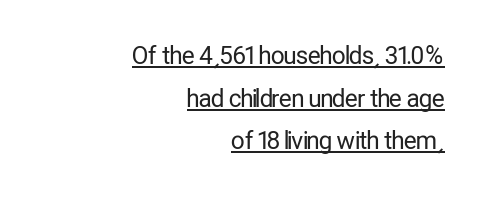
Has an underline been added? It has. Italic? Not at all — the glyphs are vertical. Alignment: flush right. The passage shown is not bold in any degree. Between one letter and the next there's only the usual sliver of space.
